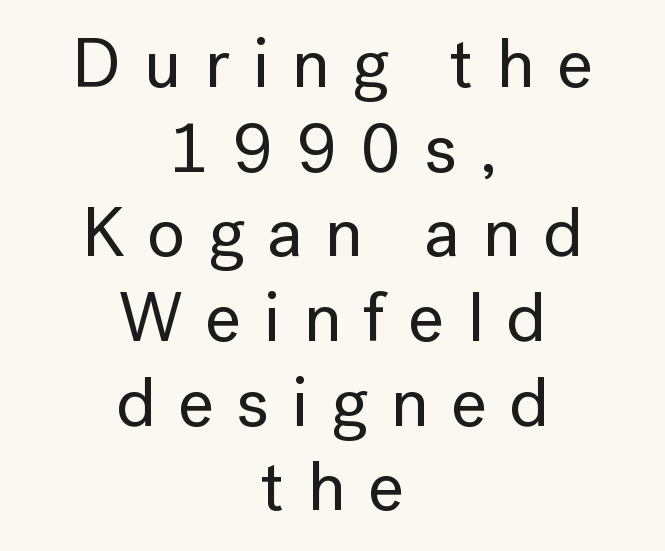
{"serif": "no", "italic": "no", "width": "normal", "stroke_contrast": "low", "x_height": "medium", "monospaced": "no", "underline": "no", "align": "center", "line_spacing_ratio": 1.21, "letter_spacing": "wide", "letter_spacing_em": 0.32, "glyph_px": 70}
